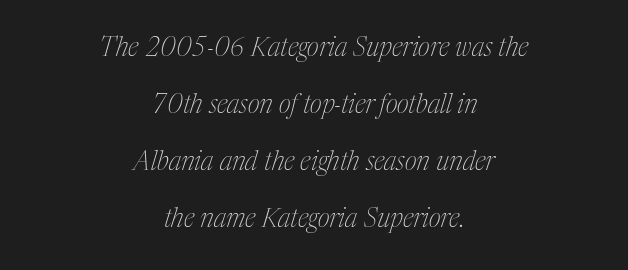
A student would call this center alignment; a typographer would say set centered. On a weight scale, this lands at 450 or below. The rendering applies a slant to the glyphs. Characters follow at the spacing the type designer built in. Vertically, the passage feels expansive, rows floating well apart. The gap between lines stays unmarked.
